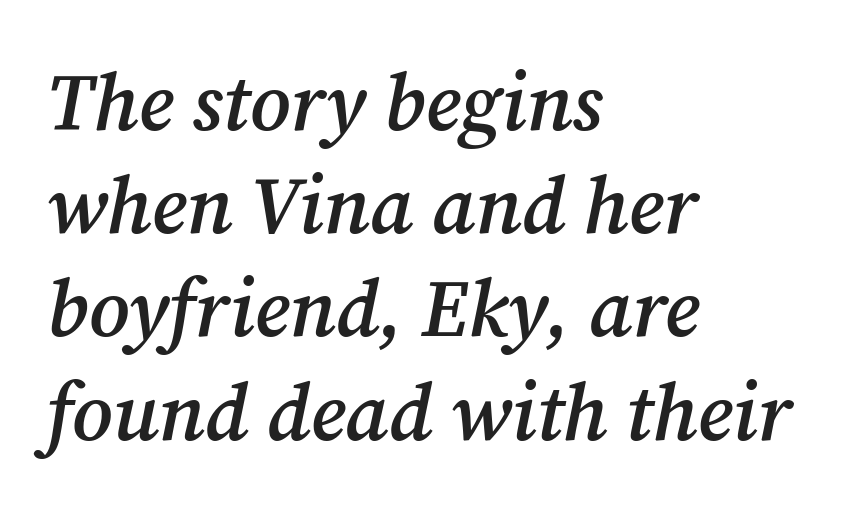
Q: Is the text bold? A: Semi-bold.
Q: Is the text italic (slanted)? A: Yes, it leans right by about 12 degrees.
Q: Is the typeface a serif or a sans-serif typeface? A: Serif.
Q: Is the text underlined? A: No.
Q: How is the paragraph aligned? A: Left-aligned.
Q: Is the spacing between letters normal or unusually wide? A: Normal.
Q: Is the spacing between lines tight, normal or loose? A: Normal.
Q: Width (condensed, normal, or wide)? A: Normal.
Q: Stroke contrast? A: Medium.
Q: x-height? A: Medium.
Q: Monospaced? A: No.
